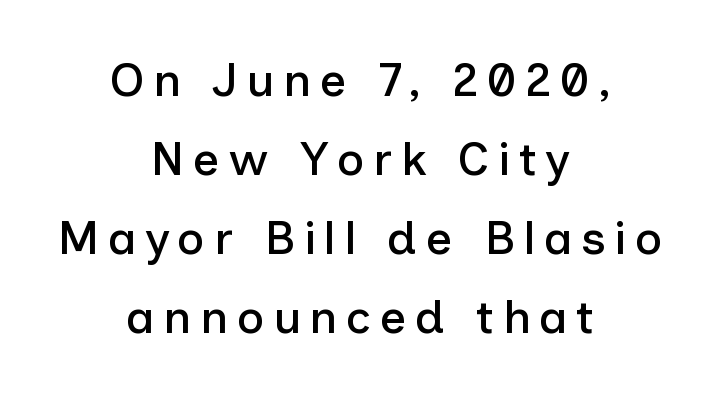
Q: Is the text italic (slanted)? A: No, it is upright.
Q: Is the typeface a serif or a sans-serif typeface? A: Sans-serif.
Q: Is the text underlined? A: No.
Q: How is the paragraph aligned? A: Centered.
Q: Is the spacing between lines tight, normal or loose? A: Normal.
Q: Width (condensed, normal, or wide)? A: Normal.
Q: Stroke contrast? A: Low.
Q: x-height? A: Medium.
Q: Monospaced? A: No.
